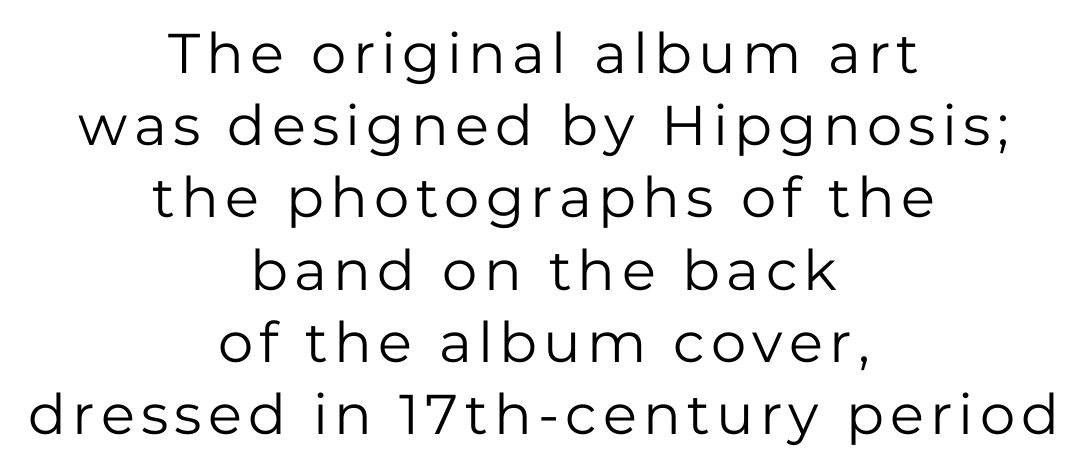
The face used here is proportionally spaced, like ordinary book or web type. Serif or sans? Sans — the stroke terminals are bare. The cut favours lightness, reaching ordinary text weight at its darkest. Notice how descenders clear the ascenders below comfortably — that's standard leading. If you folded the block vertically in half, each line would mirror itself in length. Rendered with straight, roman letterforms.
